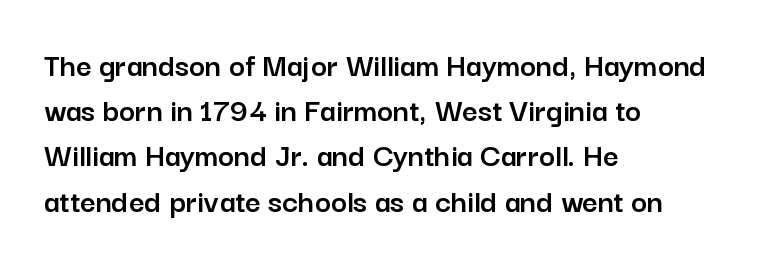
It's the straight-up-and-down kind of type. The letters advance in unequal steps, a hallmark of proportional type. In terms of letterspacing, this is plain default setting. A bare baseline throughout the passage.
